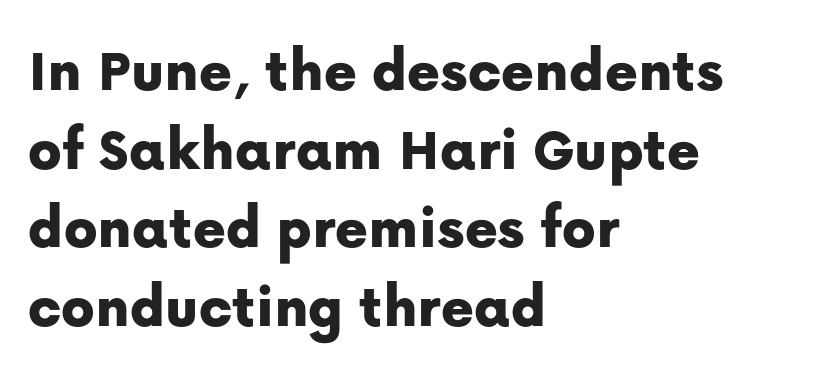
The image shows 62 px sans-serif type, upright; set left-aligned, normal line spacing (1.27x), normal letter spacing, not underlined; low stroke contrast and a medium x-height.
